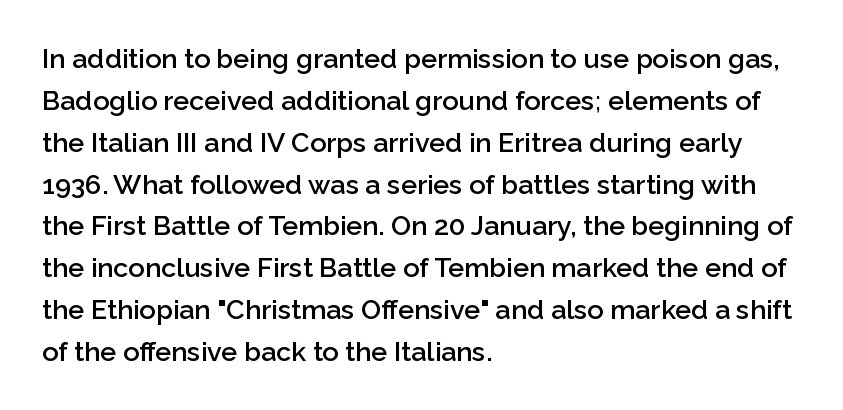
{"italic": "no", "bold": "semi", "underline": "no", "align": "left", "line_spacing": "normal", "line_spacing_ratio": 1.55, "letter_spacing": "normal", "letter_spacing_em": 0.0, "glyph_px": 27}
